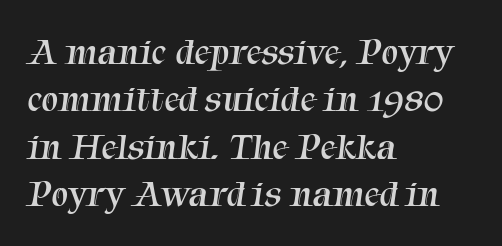
{"serif": "yes", "bold": "no", "weight": "regular", "width": "normal", "stroke_contrast": "medium", "x_height": "medium", "monospaced": "no", "underline": "no", "align": "left", "line_spacing": "normal", "line_spacing_ratio": 1.25, "letter_spacing": "normal", "letter_spacing_em": 0.0, "glyph_px": 38}
